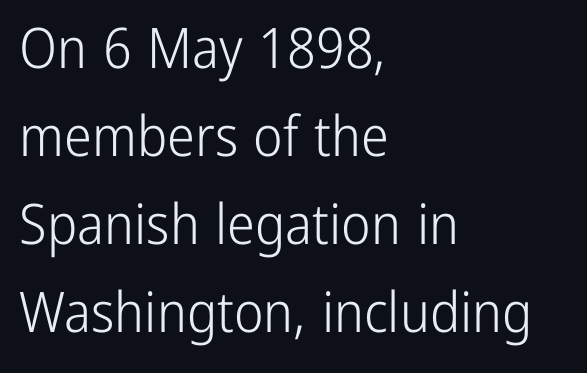
{"serif": "no", "italic": "no", "bold": "no", "weight": "light", "width": "condensed", "stroke_contrast": "low", "x_height": "medium", "monospaced": "no", "underline": "no", "align": "left", "line_spacing": "normal", "line_spacing_ratio": 1.57, "letter_spacing": "normal", "letter_spacing_em": 0.0, "glyph_px": 56}
